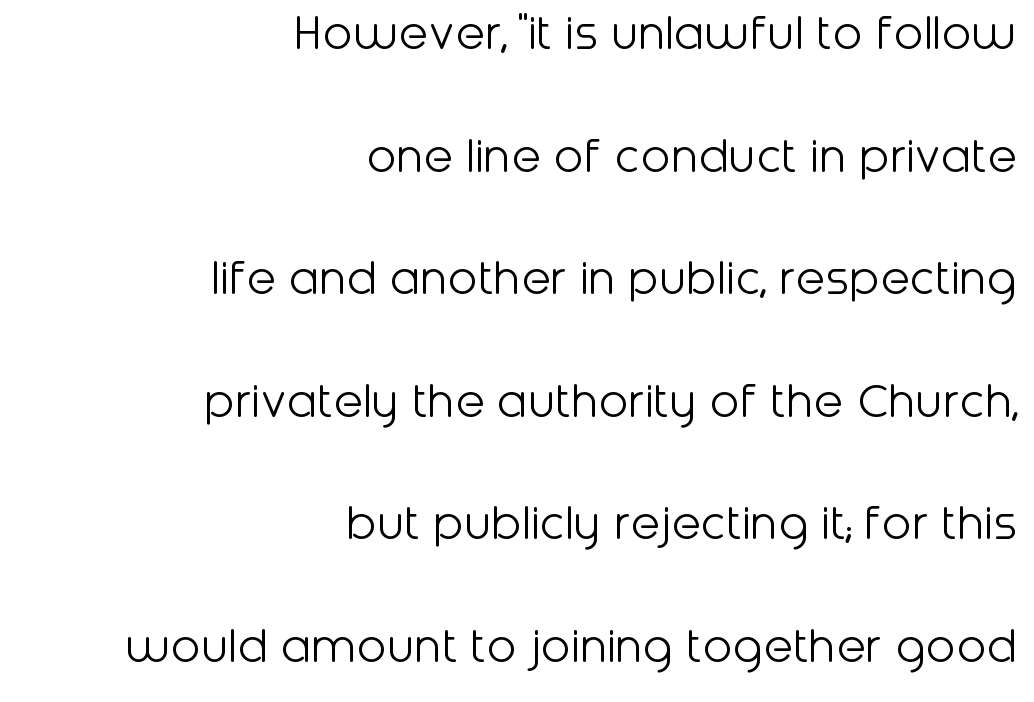
{"serif": "no", "italic": "no", "bold": "no", "weight": "light", "width": "normal", "stroke_contrast": "low", "x_height": "medium", "monospaced": "no", "underline": "no", "align": "right", "line_spacing": "loose", "line_spacing_ratio": 2.27, "letter_spacing": "normal", "letter_spacing_em": 0.0, "glyph_px": 54}
